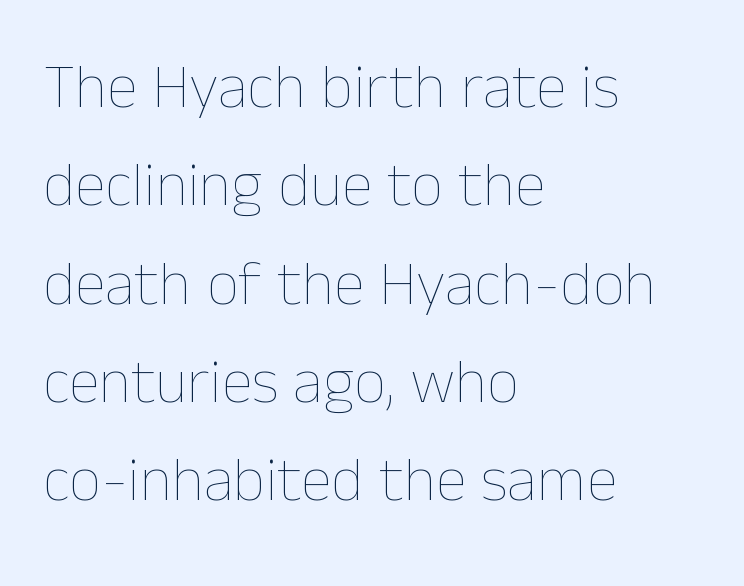
{"italic": "no", "bold": "no", "weight": "thin", "width": "normal", "stroke_contrast": "low", "x_height": "medium", "monospaced": "no", "underline": "no", "align": "left", "line_spacing": "normal", "line_spacing_ratio": 1.56, "letter_spacing": "normal", "letter_spacing_em": 0.0, "glyph_px": 63}
